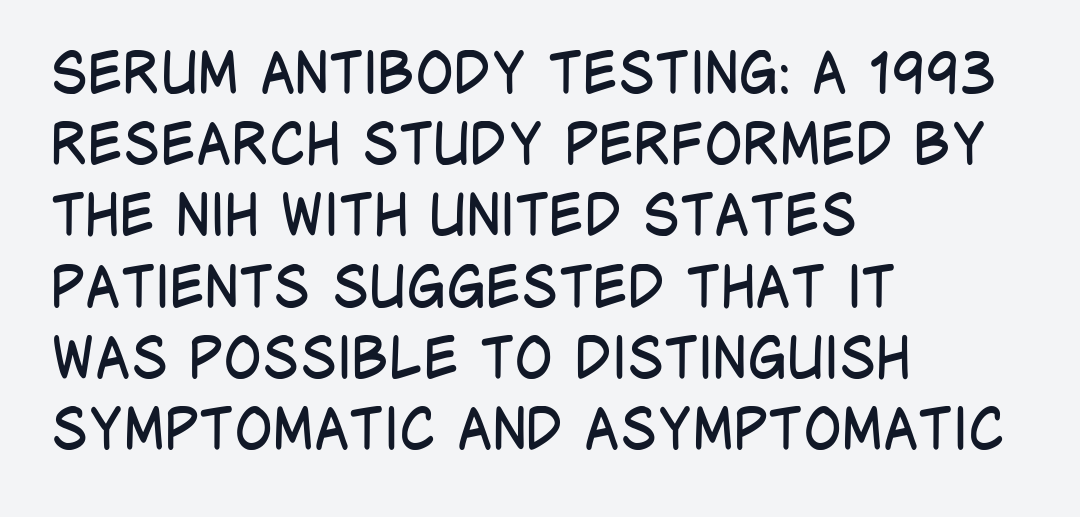
Q: Is the text bold? A: No.
Q: Is the text italic (slanted)? A: No, it is upright.
Q: Is the typeface a serif or a sans-serif typeface? A: Sans-serif.
Q: Is the text underlined? A: No.
Q: How is the paragraph aligned? A: Left-aligned.
Q: Is the spacing between letters normal or unusually wide? A: Normal.
Q: Is the spacing between lines tight, normal or loose? A: Normal.
Q: Width (condensed, normal, or wide)? A: Condensed.
Q: Stroke contrast? A: Low.
Q: x-height? A: Large.
Q: Monospaced? A: No.
